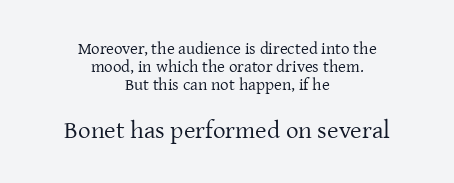
Caption: multi-line text, centered on the measure. This reads as an unemphasized weight, regular at the heaviest. Designer's note — italics off, roman on. Spacing between characters is what you'd get straight out of the box. The passage shown begins with its smaller block and ends with its larger one.
